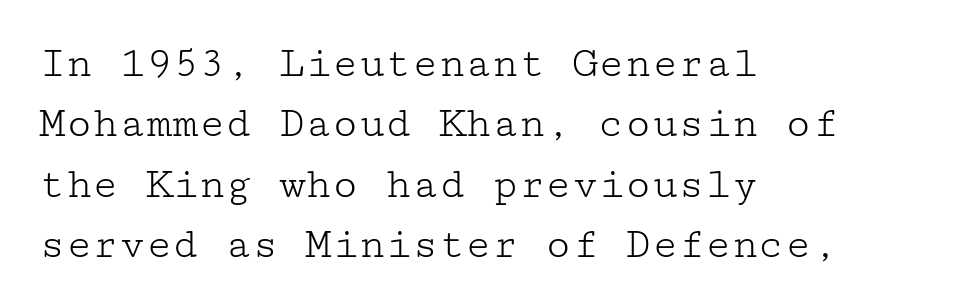
Q: Is the text bold? A: No.
Q: Is the text italic (slanted)? A: No, it is upright.
Q: Is the typeface a serif or a sans-serif typeface? A: Serif.
Q: Is the text underlined? A: No.
Q: How is the paragraph aligned? A: Left-aligned.
Q: Is the spacing between letters normal or unusually wide? A: Normal.
Q: Is the spacing between lines tight, normal or loose? A: Normal.
Q: Width (condensed, normal, or wide)? A: Wide.
Q: Stroke contrast? A: Low.
Q: x-height? A: Medium.
